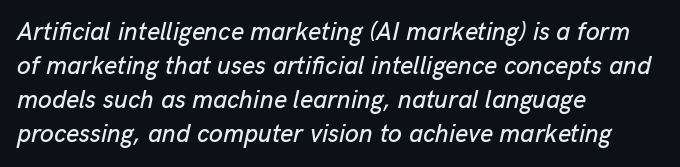
{"italic": "yes", "lean": "right", "slant_degrees": 13, "underline": "no", "align": "left", "line_spacing": "normal", "line_spacing_ratio": 1.36, "letter_spacing": "normal", "letter_spacing_em": 0.0, "glyph_px": 25}
